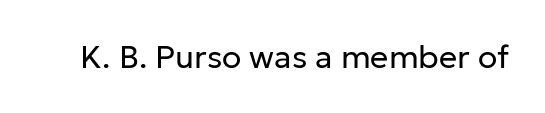
Q: Is the text bold? A: No.
Q: Is the text italic (slanted)? A: No, it is upright.
Q: Is the typeface a serif or a sans-serif typeface? A: Sans-serif.
Q: Is the text underlined? A: No.
Q: Is the spacing between letters normal or unusually wide? A: Normal.
Q: Width (condensed, normal, or wide)? A: Normal.
Q: Stroke contrast? A: Low.
Q: x-height? A: Medium.
Q: Monospaced? A: No.
